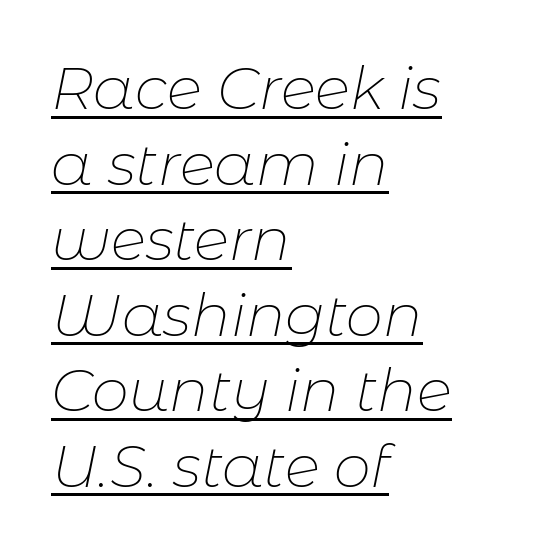
Stems and bowls with no extra thickness — not bold. A rule runs beneath these lines of type. These lines keep a tight, regular rhythm from letter to letter. In terms of leading, this rendering sits right in the middle. Left-aligned paragraph, ragged on the right. Tall strokes in this sample are angled rather than plumb.
